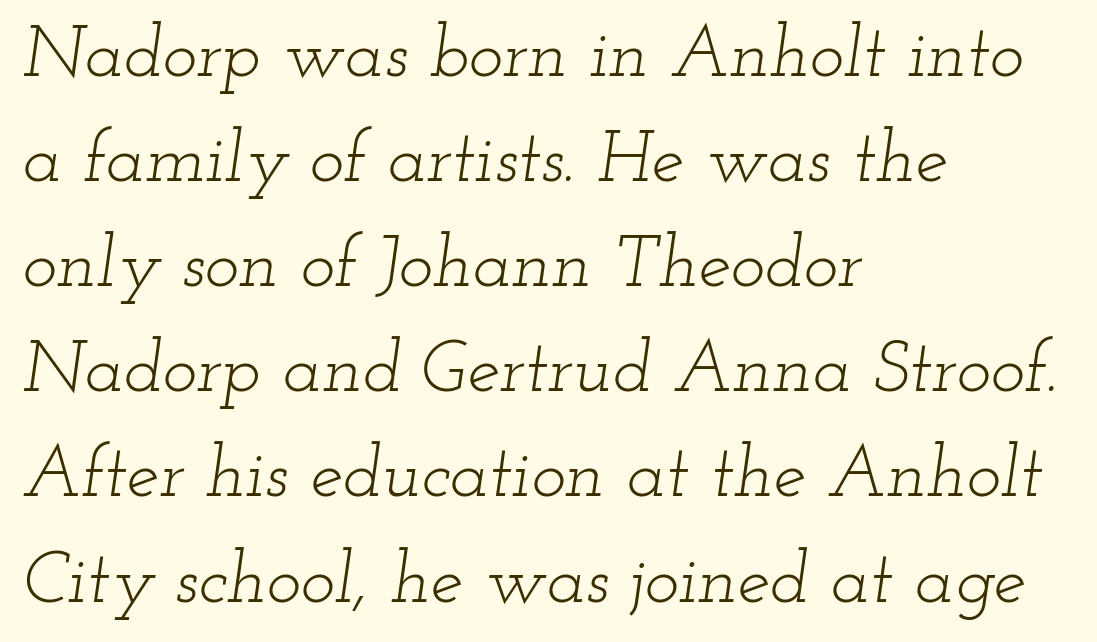
Horizontally, the lines are justified to the leading edge only. Vertical spacing — default. Ink coverage per letter is moderate at most. Classification — serif.
